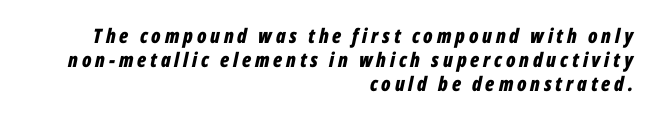
The image shows 20 px bold type, italic (leaning right); set right-aligned, line spacing 1.2x, not underlined.
